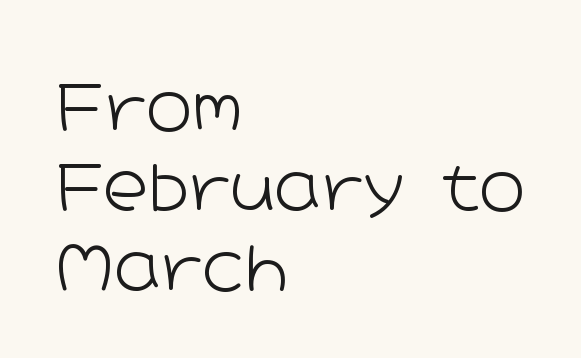
The image shows 62 px light, wide sans-serif type, upright; set left-aligned, normal line spacing (1.29x), normal letter spacing, not underlined; low stroke contrast and a medium x-height.
